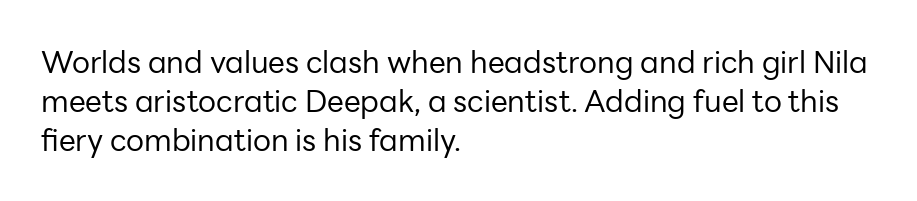
{"serif": "no", "italic": "no", "bold": "no", "weight": "regular", "width": "normal", "stroke_contrast": "low", "x_height": "medium", "monospaced": "no", "underline": "no", "align": "left", "line_spacing": "normal", "line_spacing_ratio": 1.3, "letter_spacing": "normal", "letter_spacing_em": 0.0, "glyph_px": 30}
